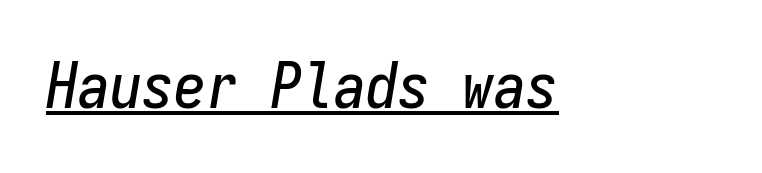
The image shows 64 px condensed type, italic (leaning right), monospaced; set normal letter spacing, underlined; low stroke contrast and a medium x-height.
